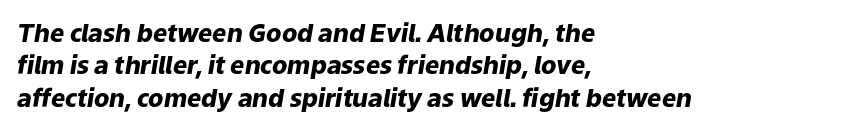
The image shows 25 px bold type, italic (leaning right); set left-aligned, normal line spacing (1.3x), normal letter spacing, not underlined.
